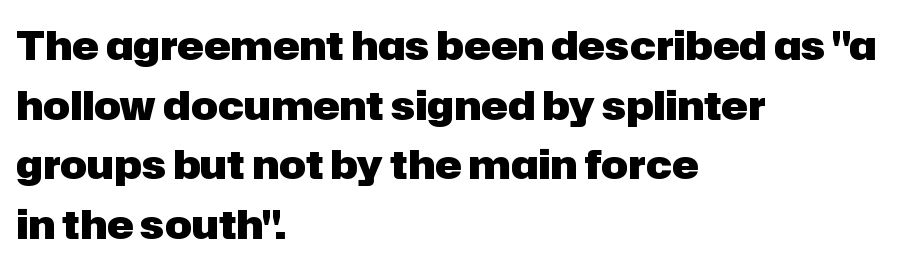
The characters display no serif detailing; their extremities are plain. Descenders hang freely into open space. Visually the block forms a straight wall on the left and a jagged coastline on the right. These lines carry a lot of weight — the face is fully bold. It's the straight-up-and-down kind of type. Nothing unusual about the tracking: characters are spaced as the font intends.
